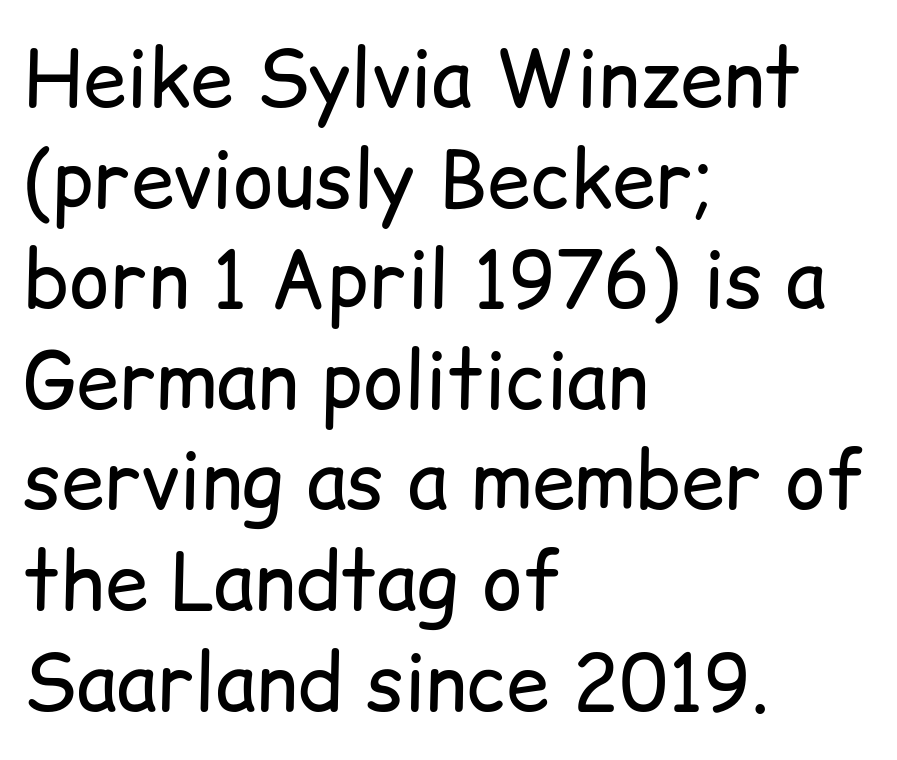
Q: Is the text bold? A: No.
Q: Is the text italic (slanted)? A: No, it is upright.
Q: Is the typeface a serif or a sans-serif typeface? A: Sans-serif.
Q: Is the text underlined? A: No.
Q: How is the paragraph aligned? A: Left-aligned.
Q: Is the spacing between letters normal or unusually wide? A: Normal.
Q: Is the spacing between lines tight, normal or loose? A: Normal.
Q: Width (condensed, normal, or wide)? A: Normal.
Q: Stroke contrast? A: Low.
Q: x-height? A: Medium.
Q: Monospaced? A: No.
